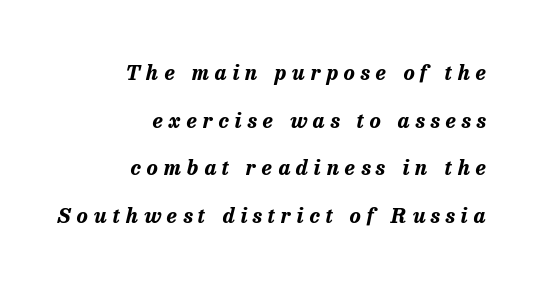
Widely set lines give the paragraph a tall, airy silhouette. On the weight axis this lands at bold, roughly 700. The passage shown leans; its letterforms are oblique. The type is letterspaced generously, with wide tracking.
